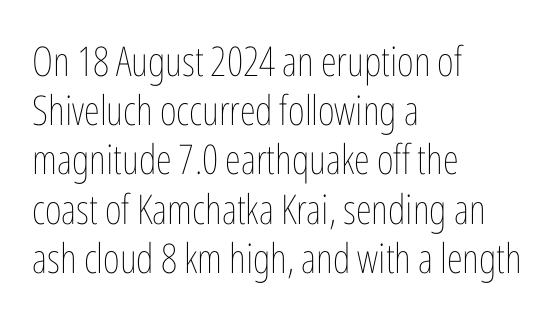
Decoration check: the copy has no underline. Here the designer chose a conventional face with non-uniform glyph widths. If you drew a line through each stem, it would be perfectly vertical. In terms of letterspacing, this is plain default setting. Short and long lines alike share a common starting point at left. This is not heavy type; no bold has been used.
